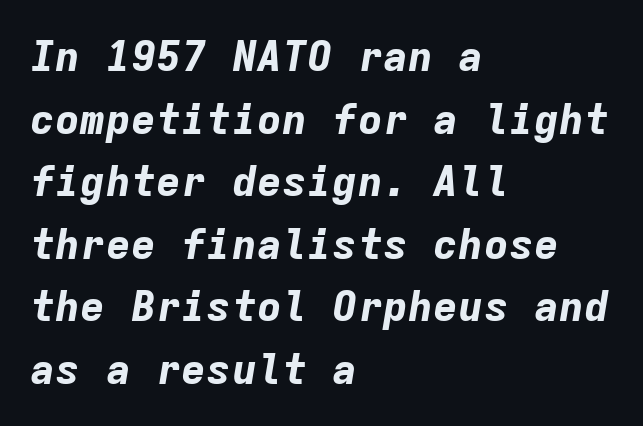
The image shows 42 px bold type, italic (leaning right), monospaced; set left-aligned, normal line spacing (1.49x), normal letter spacing, not underlined; low stroke contrast and a medium x-height.
